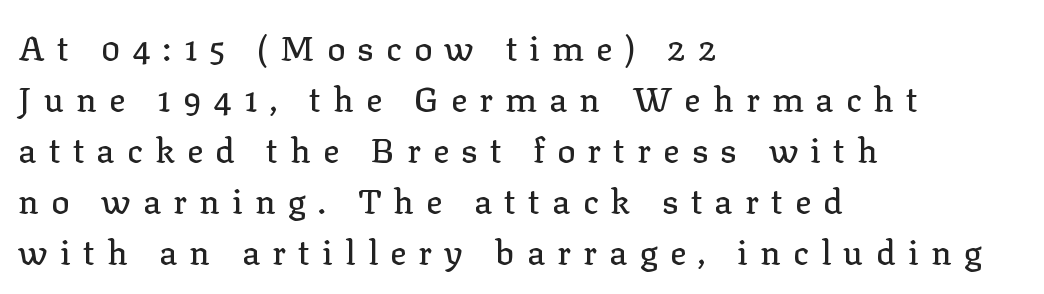
Short note: letters widely spaced. One glance says typical: line gaps are just what's usual. This is the regular roman posture of the typeface. Note the varied advance widths — an 'i' is clearly narrower than an 'm'.
